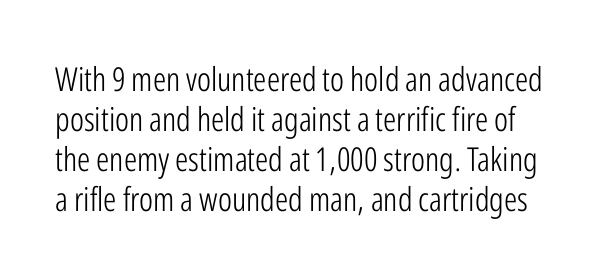
Here the designer chose a conventional face with non-uniform glyph widths. Letters have the restrained weight of plain body copy at most. Honestly, there is no underline to notice here at all. Tracking value appears to be zero — textbook default spacing. Look at the bottom of the vertical strokes: they stop flat, with no serifs. Characters remain perfectly vertical along every line.
